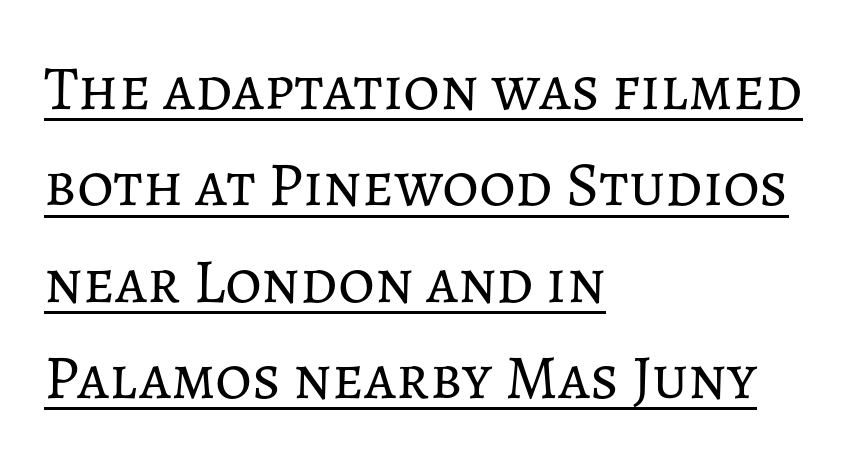
The image shows 63 px regular-weight type, upright; set left-aligned, normal line spacing (1.53x), normal letter spacing, underlined; low stroke contrast and a medium x-height.
